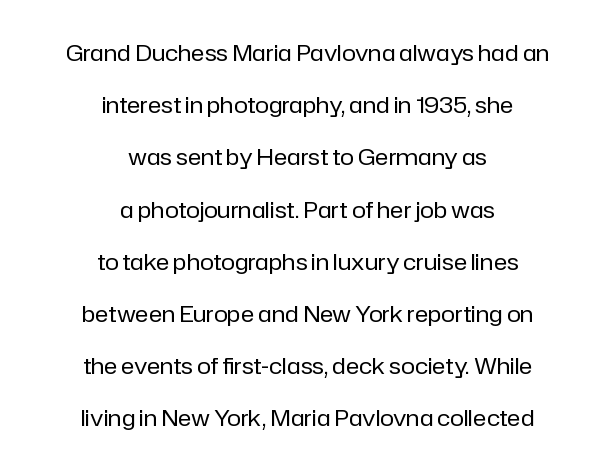
{"italic": "no", "bold": "no", "underline": "no", "align": "center", "line_spacing": "loose", "line_spacing_ratio": 2.27, "letter_spacing": "normal", "letter_spacing_em": 0.0, "glyph_px": 23}
